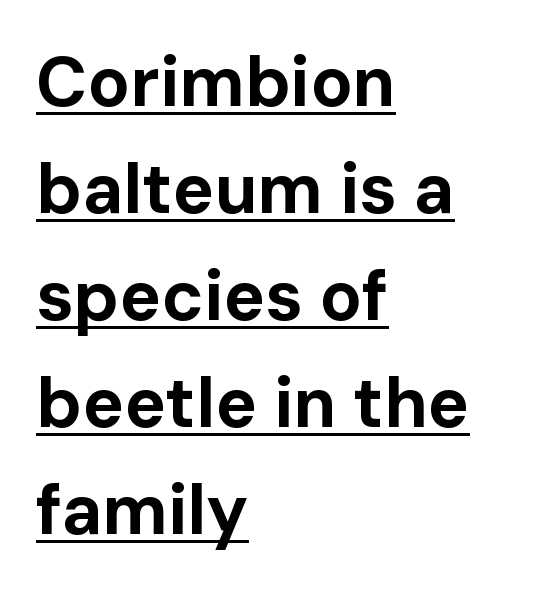
{"serif": "no", "italic": "no", "bold": "yes", "weight": "bold", "width": "normal", "stroke_contrast": "low", "x_height": "medium", "monospaced": "no", "underline": "yes", "align": "left", "line_spacing": "normal", "line_spacing_ratio": 1.53, "letter_spacing": "normal", "letter_spacing_em": 0.0, "glyph_px": 70}
